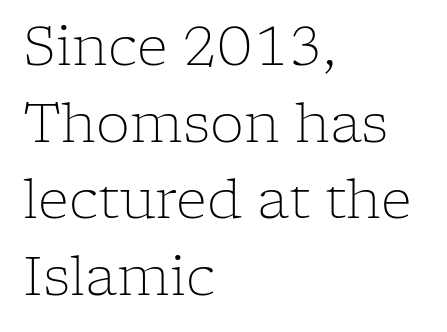
Old-style or modern, the face here clearly has serifs. Vertically, the passage feels balanced, rows spaced as you'd expect. Spacing verdict: proportional, widths tailored to each character. Quick note: underline off.
